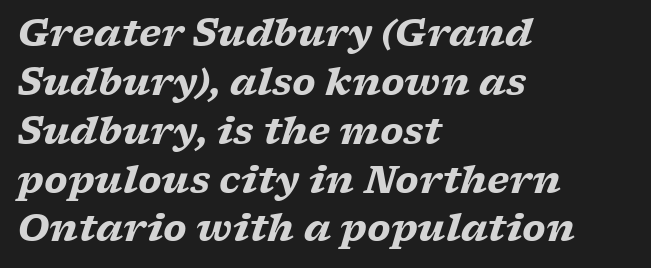
The image shows 37 px heavy, wide serif type, italic (leaning right); set left-aligned, normal line spacing (1.32x), normal letter spacing, not underlined; low stroke contrast and a medium x-height.
